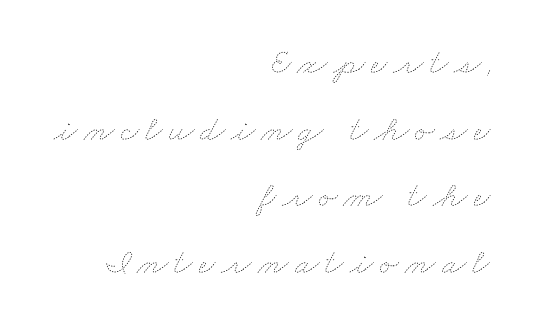
Each row of text sits above clean, open space. The rendering uses natural spacing where letterforms have individual widths. Bold? No — there's no thickening of the strokes. The compositor pushed each line to the right boundary.
